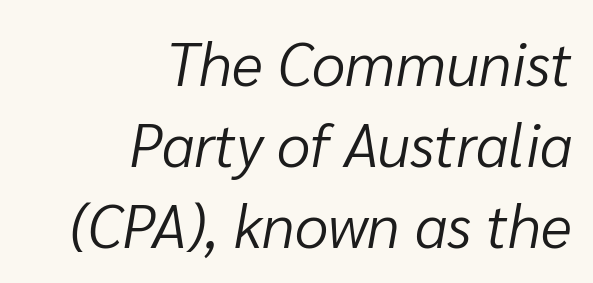
{"italic": "yes", "lean": "right", "slant_degrees": 10, "bold": "no", "weight": "light", "width": "normal", "stroke_contrast": "low", "x_height": "medium", "monospaced": "no", "underline": "no", "align": "right", "line_spacing": "normal", "line_spacing_ratio": 1.35, "letter_spacing": "normal", "letter_spacing_em": 0.0, "glyph_px": 60}
